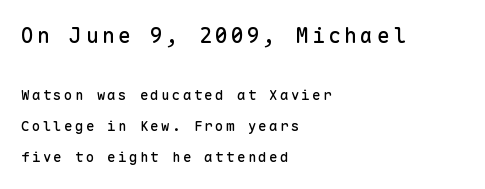
The image shows 21 px text type, upright; set left-aligned, loose line spacing (2.23x), not underlined; the first (top) block is 1.5x larger.
